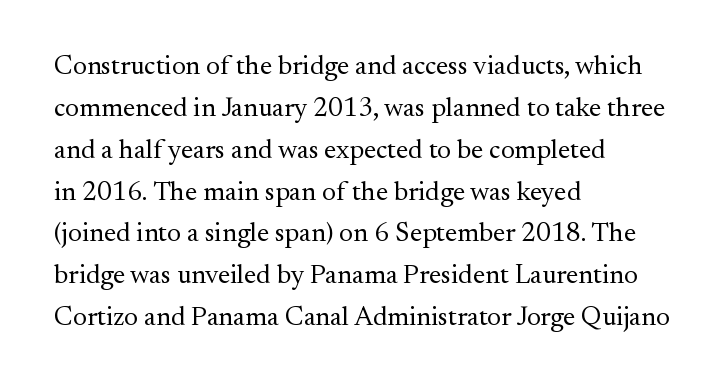
Q: Is the text bold? A: No.
Q: Is the text italic (slanted)? A: No, it is upright.
Q: Is the text underlined? A: No.
Q: How is the paragraph aligned? A: Left-aligned.
Q: Is the spacing between letters normal or unusually wide? A: Normal.
Q: Is the spacing between lines tight, normal or loose? A: Normal.
